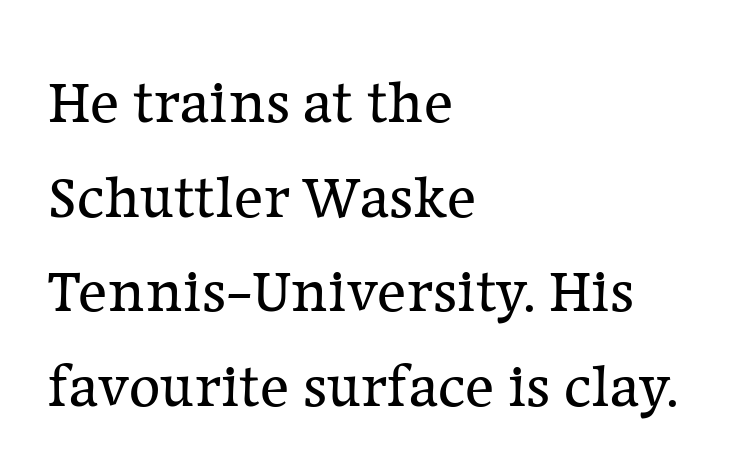
{"serif": "yes", "italic": "no", "bold": "no", "weight": "regular", "width": "normal", "stroke_contrast": "low", "x_height": "medium", "monospaced": "no", "underline": "no", "align": "left", "line_spacing": "normal", "line_spacing_ratio": 1.55, "letter_spacing": "normal", "letter_spacing_em": 0.0, "glyph_px": 61}
